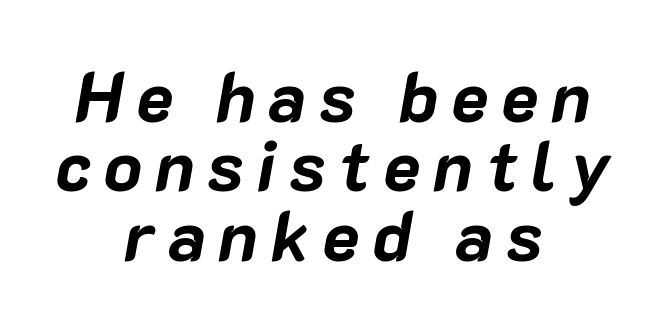
Is the type slanted? Yes — the strokes lean at a clear angle. Do the characters align in a grid? No, the font is proportional. A centered setting, common on invitations and titles, is used for this passage. Regarding leading, the lines here are crowded together. Stroke thickness is high; the sample reads as a true bold.
